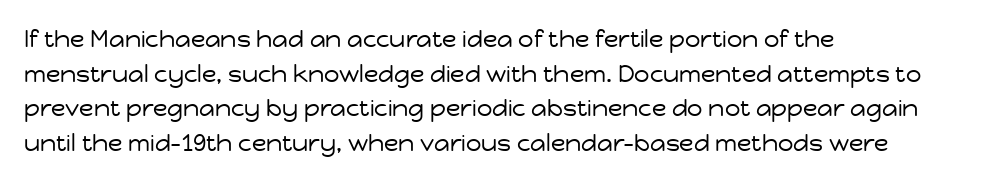
{"italic": "no", "bold": "no", "underline": "no", "align": "left", "line_spacing": "normal", "line_spacing_ratio": 1.44, "letter_spacing": "normal", "letter_spacing_em": 0.0, "glyph_px": 24}
